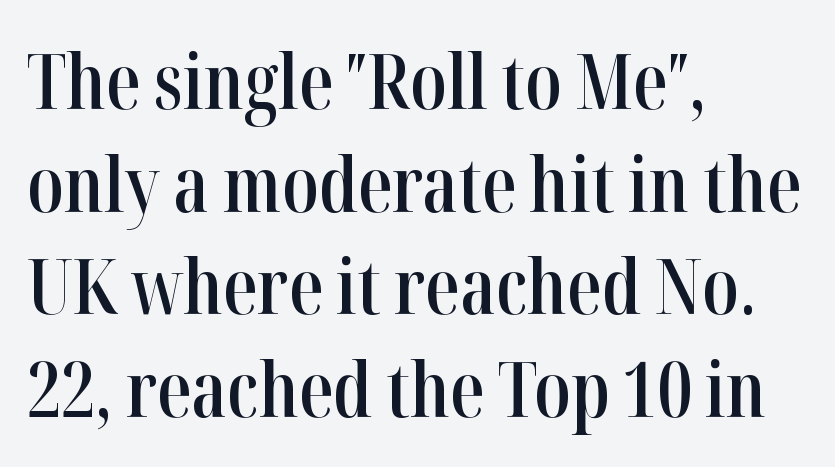
Q: Is the text bold? A: Semi-bold.
Q: Is the text italic (slanted)? A: No, it is upright.
Q: Is the typeface a serif or a sans-serif typeface? A: Serif.
Q: Is the text underlined? A: No.
Q: How is the paragraph aligned? A: Left-aligned.
Q: Is the spacing between letters normal or unusually wide? A: Normal.
Q: Is the spacing between lines tight, normal or loose? A: Normal.
Q: Width (condensed, normal, or wide)? A: Condensed.
Q: Stroke contrast? A: High.
Q: x-height? A: Medium.
Q: Monospaced? A: No.
